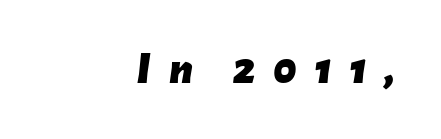
The image shows 46 px bold type, italic (leaning right); set right-aligned, unusually wide letter spacing (+0.38 em), not underlined; low stroke contrast and a medium x-height.
